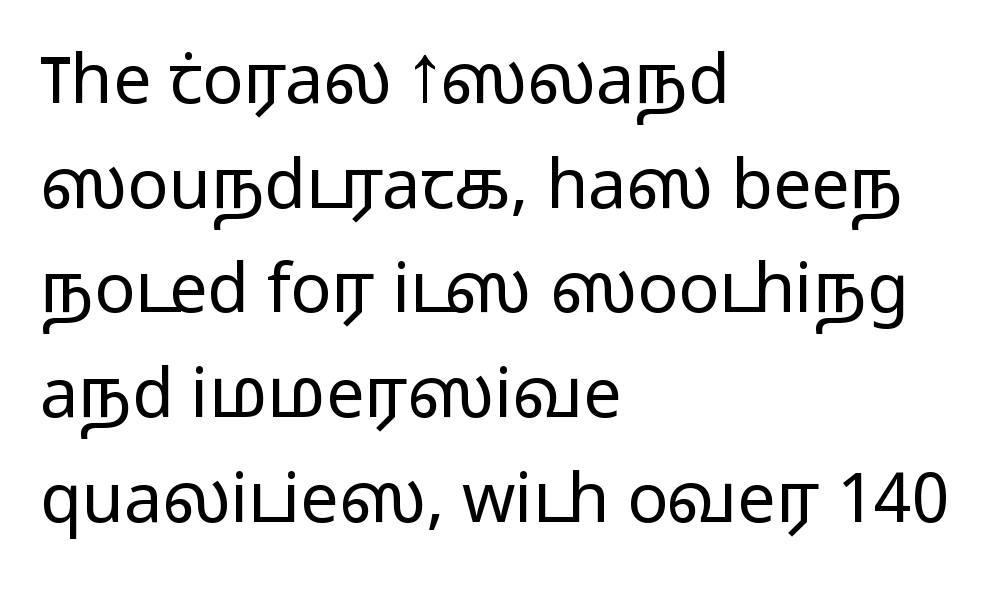
The image shows 68 px light, wide sans-serif type, upright; set left-aligned, normal line spacing (1.54x), normal letter spacing, not underlined; low stroke contrast and a medium x-height.
